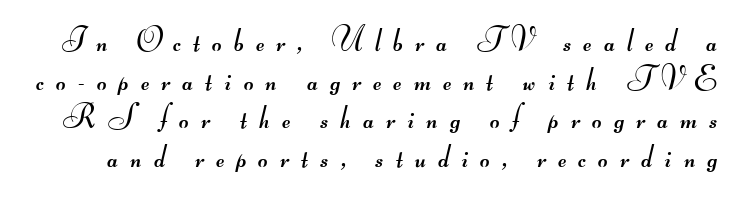
The image shows 33 px regular-weight, wide sans-serif type; set line spacing 1.17x, unusually wide letter spacing (+0.37 em), not underlined; medium stroke contrast.
